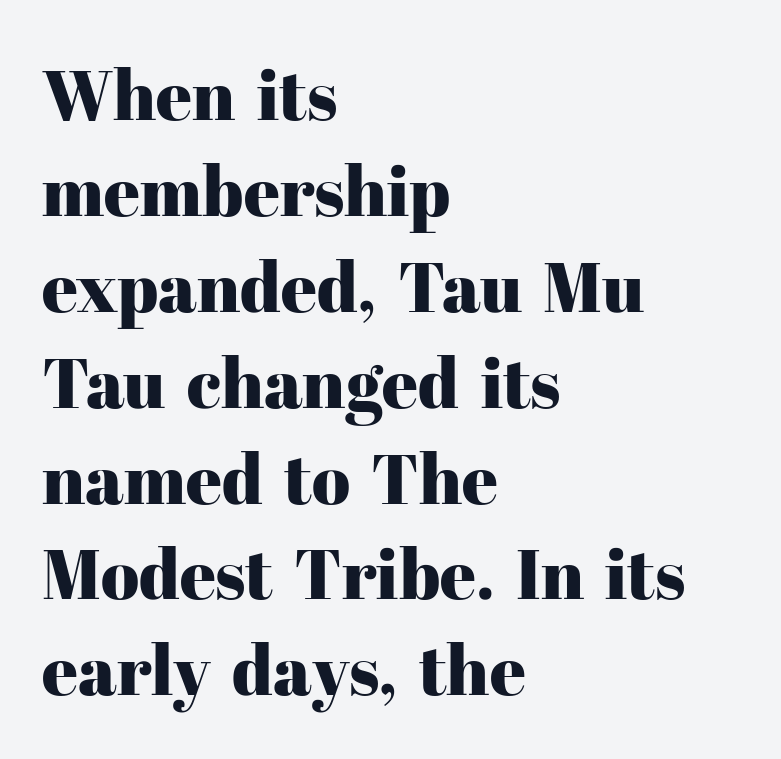
Q: Is the text italic (slanted)? A: No, it is upright.
Q: Is the typeface a serif or a sans-serif typeface? A: Serif.
Q: Is the text underlined? A: No.
Q: How is the paragraph aligned? A: Left-aligned.
Q: Is the spacing between letters normal or unusually wide? A: Normal.
Q: Is the spacing between lines tight, normal or loose? A: Normal.
Q: Width (condensed, normal, or wide)? A: Normal.
Q: Stroke contrast? A: High.
Q: x-height? A: Medium.
Q: Monospaced? A: No.
